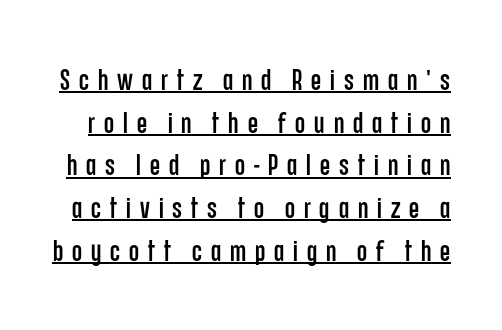
{"serif": "no", "italic": "no", "width": "condensed", "stroke_contrast": "low", "x_height": "large", "monospaced": "no", "underline": "yes", "line_spacing": "normal", "line_spacing_ratio": 1.47, "letter_spacing": "wide", "letter_spacing_em": 0.31, "glyph_px": 29}
